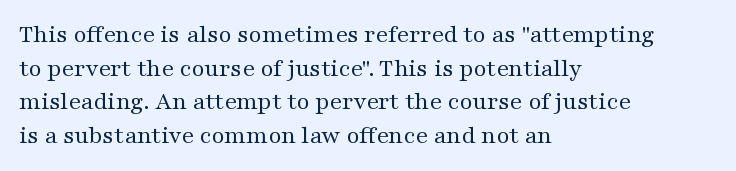
{"italic": "no", "bold": "no", "underline": "no", "align": "left", "line_spacing": "normal", "line_spacing_ratio": 1.35, "letter_spacing": "normal", "letter_spacing_em": 0.0, "glyph_px": 25}
